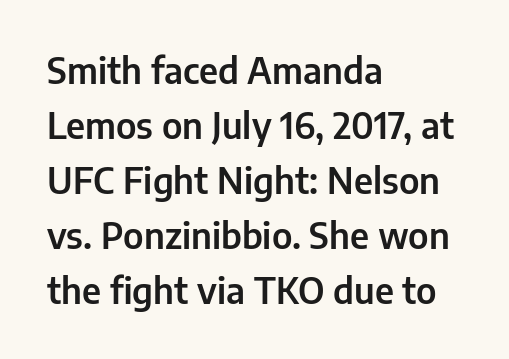
Glyph-to-glyph distance matches everyday printed text. Horizontally, the lines are justified to the leading edge only. A typesetter would call this leading conventional body-copy spacing. Posture: upright roman.
